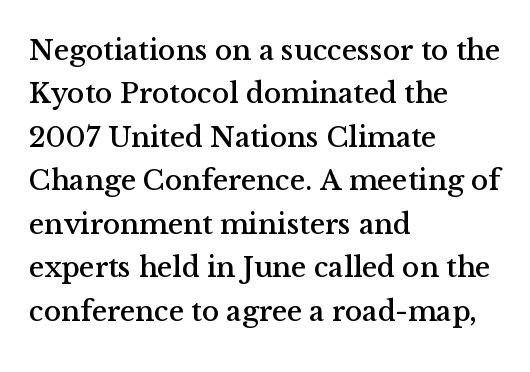
Q: Is the text italic (slanted)? A: No, it is upright.
Q: Is the typeface a serif or a sans-serif typeface? A: Serif.
Q: Is the text underlined? A: No.
Q: How is the paragraph aligned? A: Left-aligned.
Q: Is the spacing between letters normal or unusually wide? A: Normal.
Q: Is the spacing between lines tight, normal or loose? A: Normal.
Q: Width (condensed, normal, or wide)? A: Normal.
Q: Stroke contrast? A: Medium.
Q: x-height? A: Medium.
Q: Monospaced? A: No.
